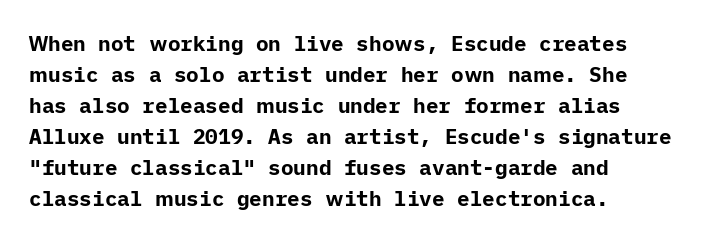
The image shows 21 px bold type, upright; set left-aligned, normal line spacing (1.48x), normal letter spacing, not underlined.
